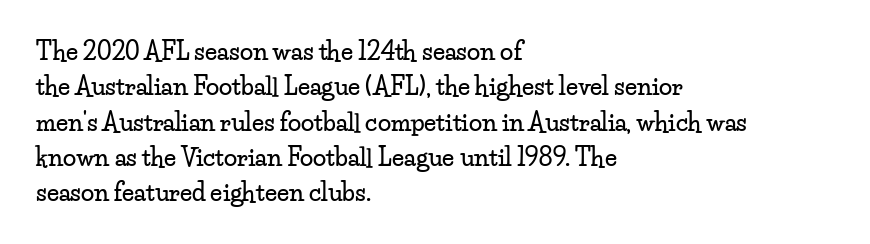
The image shows 24 px text type, upright; set left-aligned, normal line spacing (1.47x), normal letter spacing, not underlined.
